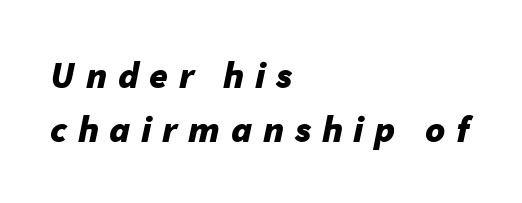
The image shows 38 px bold type, italic (leaning right); set left-aligned, normal line spacing (1.42x), unusually wide letter spacing (+0.28 em), not underlined; low stroke contrast and a medium x-height.
